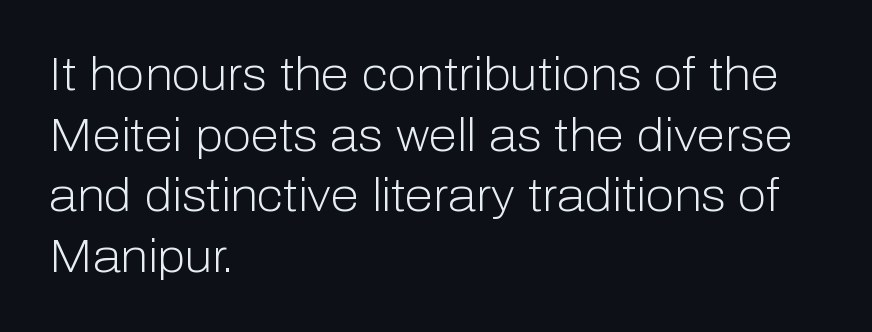
Q: Is the text bold? A: No.
Q: Is the text italic (slanted)? A: No, it is upright.
Q: Is the typeface a serif or a sans-serif typeface? A: Sans-serif.
Q: Is the text underlined? A: No.
Q: How is the paragraph aligned? A: Left-aligned.
Q: Is the spacing between letters normal or unusually wide? A: Normal.
Q: Is the spacing between lines tight, normal or loose? A: Normal.
Q: Width (condensed, normal, or wide)? A: Normal.
Q: Stroke contrast? A: Low.
Q: x-height? A: Medium.
Q: Monospaced? A: No.
